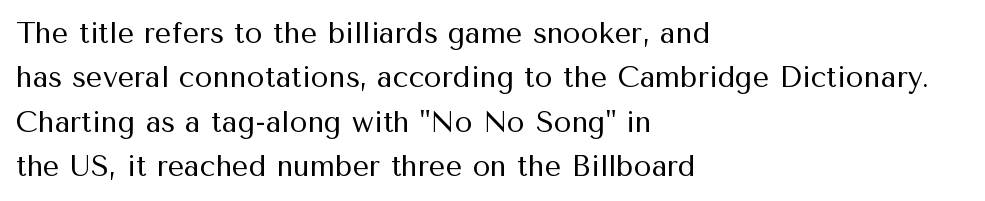
{"serif": "no", "italic": "no", "bold": "no", "weight": "regular", "width": "normal", "stroke_contrast": "medium", "x_height": "medium", "monospaced": "no", "underline": "no", "align": "left", "line_spacing": "normal", "line_spacing_ratio": 1.53, "letter_spacing": "normal", "letter_spacing_em": 0.0, "glyph_px": 29}
